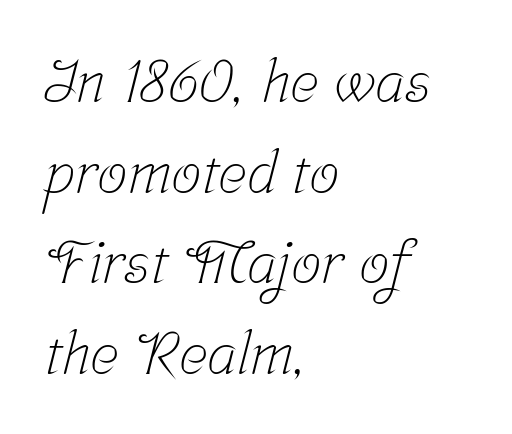
The image shows 60 px light, condensed serif type; set left-aligned, normal line spacing (1.51x), normal letter spacing, not underlined; low stroke contrast and a medium x-height.
